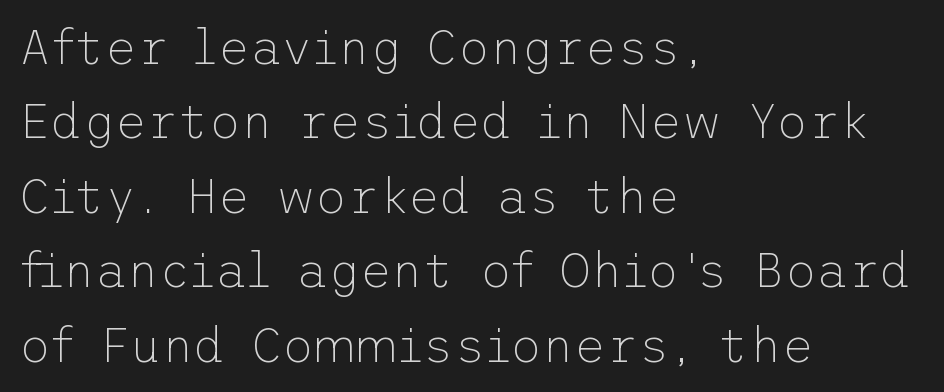
{"serif": "no", "italic": "no", "bold": "no", "weight": "thin", "width": "normal", "stroke_contrast": "low", "x_height": "medium", "underline": "no", "align": "left", "line_spacing": "normal", "line_spacing_ratio": 1.52, "letter_spacing": "normal", "letter_spacing_em": 0.0, "glyph_px": 49}
